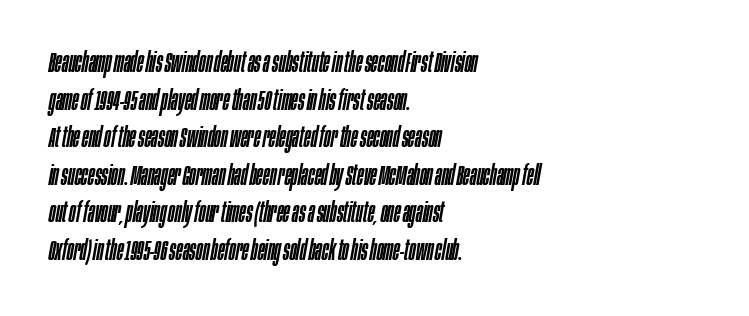
{"italic": "yes", "lean": "right", "slant_degrees": 10, "width": "condensed", "stroke_contrast": "low", "x_height": "large", "monospaced": "no", "underline": "no", "align": "left", "line_spacing": "normal", "line_spacing_ratio": 1.34, "letter_spacing": "normal", "letter_spacing_em": 0.0, "glyph_px": 28}
